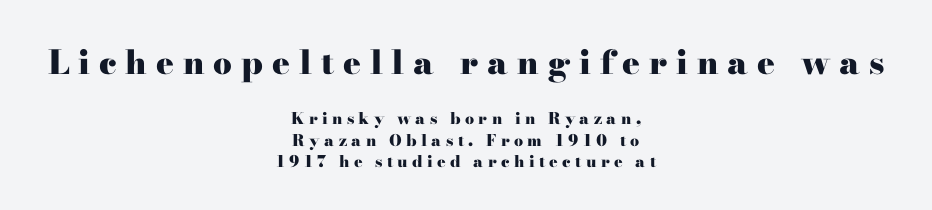
{"serif": "yes", "italic": "no", "bold": "yes", "weight": "heavy", "width": "wide", "stroke_contrast": "high", "x_height": "small", "monospaced": "no", "underline": "no", "align": "center", "line_spacing": "normal", "line_spacing_ratio": 1.33, "letter_spacing": "wide", "letter_spacing_em": 0.27, "larger_block": "first", "size_ratio": 2.06, "glyph_px": 33}
